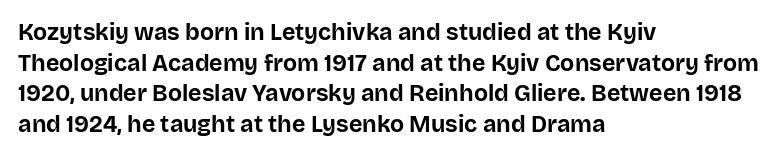
The image shows 23 px bold type, upright; set left-aligned, normal line spacing (1.33x), normal letter spacing, not underlined.
